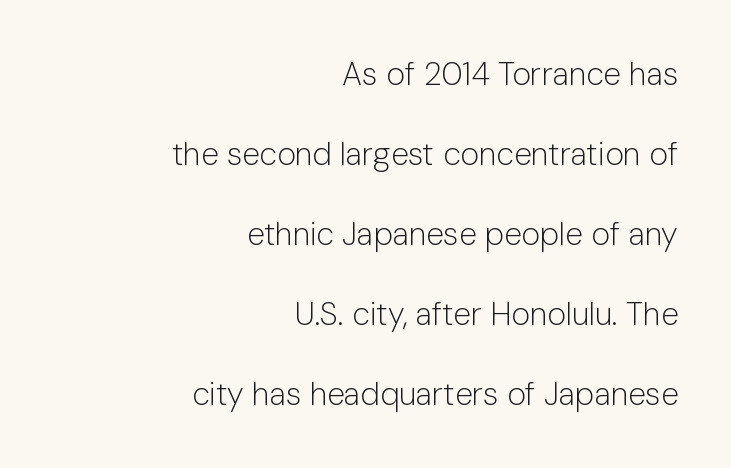
{"serif": "no", "italic": "no", "bold": "no", "weight": "light", "width": "normal", "stroke_contrast": "low", "x_height": "medium", "monospaced": "no", "underline": "no", "align": "right", "line_spacing": "loose", "line_spacing_ratio": 2.5, "letter_spacing": "normal", "letter_spacing_em": 0.0, "glyph_px": 32}
